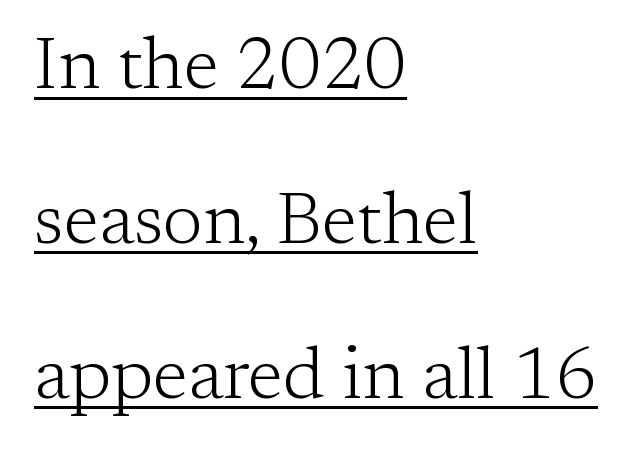
{"serif": "yes", "italic": "no", "bold": "no", "weight": "light", "width": "normal", "stroke_contrast": "low", "x_height": "medium", "monospaced": "no", "underline": "yes", "align": "left", "line_spacing": "loose", "line_spacing_ratio": 2.12, "letter_spacing": "normal", "letter_spacing_em": 0.0, "glyph_px": 73}
